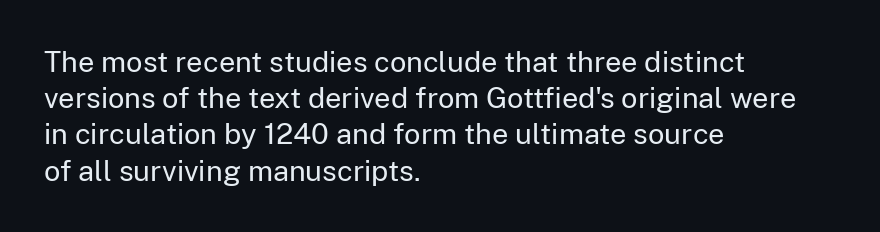
{"serif": "no", "italic": "no", "bold": "no", "weight": "regular", "width": "normal", "stroke_contrast": "low", "x_height": "medium", "monospaced": "no", "underline": "no", "align": "left", "line_spacing": "normal", "line_spacing_ratio": 1.25, "letter_spacing": "normal", "letter_spacing_em": 0.0, "glyph_px": 29}
